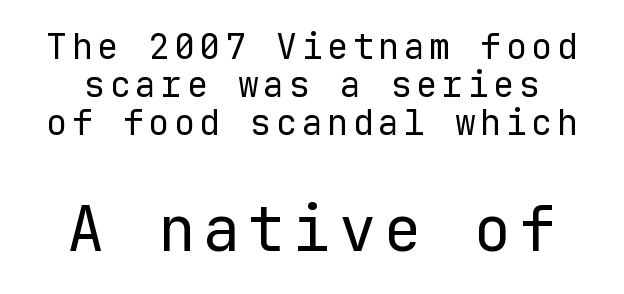
The image shows 62 px regular-weight sans-serif type, upright, monospaced; set centered, tight line spacing (1.09x), not underlined; the second (bottom) block is 1.77x larger; low stroke contrast and a medium x-height.
